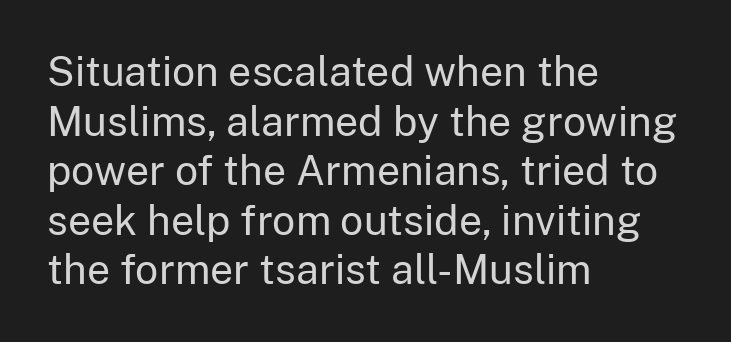
{"serif": "no", "italic": "no", "bold": "no", "weight": "regular", "width": "normal", "stroke_contrast": "low", "x_height": "medium", "monospaced": "no", "underline": "no", "align": "left", "line_spacing_ratio": 1.21, "letter_spacing": "normal", "letter_spacing_em": 0.0, "glyph_px": 41}
